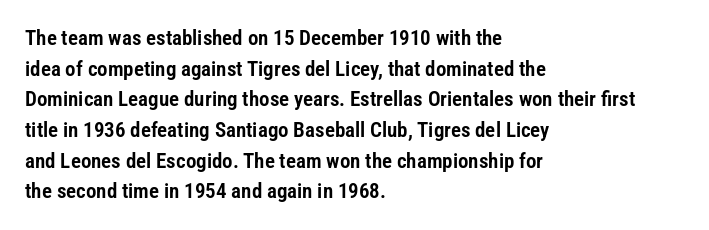
Q: Is the text italic (slanted)? A: No, it is upright.
Q: Is the text underlined? A: No.
Q: How is the paragraph aligned? A: Left-aligned.
Q: Is the spacing between letters normal or unusually wide? A: Normal.
Q: Is the spacing between lines tight, normal or loose? A: Normal.
